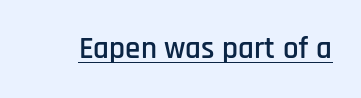
The image shows 31 px condensed sans-serif type, upright; set normal letter spacing, underlined; low stroke contrast and a large x-height.
